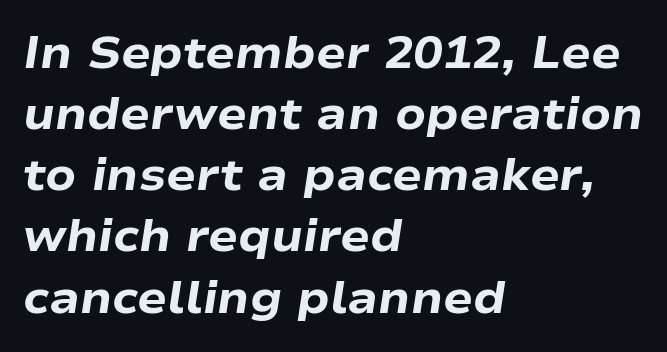
The image shows 44 px heavy, wide type, italic (leaning right); set left-aligned, normal line spacing (1.39x), normal letter spacing, not underlined; low stroke contrast and a medium x-height.
